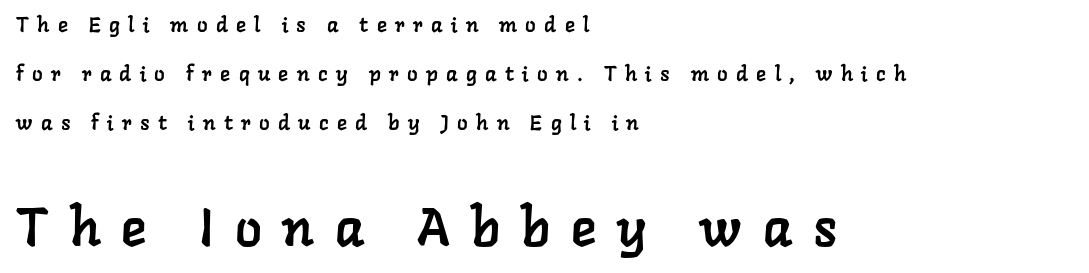
{"serif": "yes", "width": "normal", "stroke_contrast": "low", "x_height": "medium", "monospaced": "no", "underline": "no", "align": "left", "line_spacing": "loose", "line_spacing_ratio": 2.34, "letter_spacing": "wide", "letter_spacing_em": 0.4, "larger_block": "second", "size_ratio": 2.52, "glyph_px": 53}
